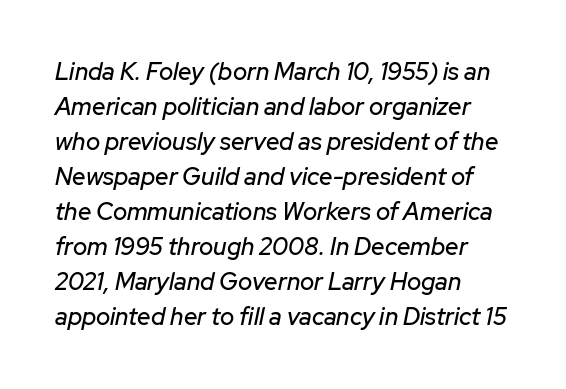
The image shows 24 px text type, italic (leaning right); set left-aligned, normal line spacing (1.46x), normal letter spacing, not underlined.
